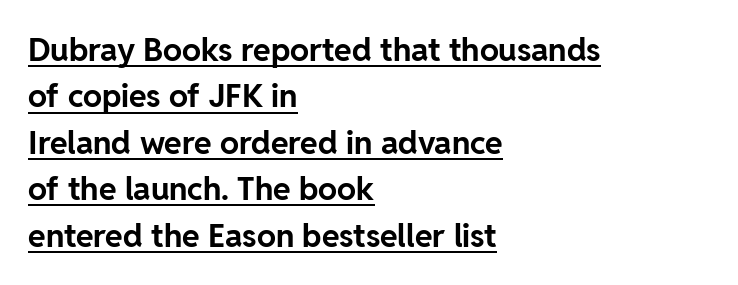
{"serif": "no", "italic": "no", "bold": "yes", "weight": "bold", "width": "normal", "stroke_contrast": "low", "x_height": "medium", "monospaced": "no", "underline": "yes", "align": "left", "line_spacing": "normal", "line_spacing_ratio": 1.45, "letter_spacing": "normal", "letter_spacing_em": 0.0, "glyph_px": 32}
